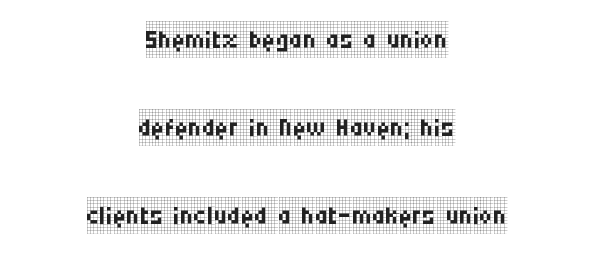
{"serif": "yes", "italic": "no", "bold": "no", "weight": "regular", "width": "condensed", "stroke_contrast": "low", "x_height": "large", "monospaced": "no", "underline": "no", "align": "center", "line_spacing": "loose", "line_spacing_ratio": 2.38, "letter_spacing": "normal", "letter_spacing_em": 0.0, "glyph_px": 37}
